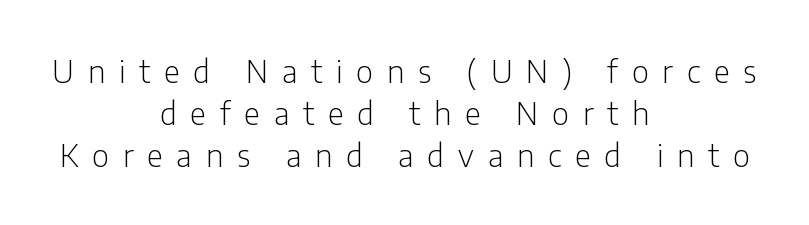
Q: Is the text bold? A: No.
Q: Is the text italic (slanted)? A: No, it is upright.
Q: Is the typeface a serif or a sans-serif typeface? A: Sans-serif.
Q: Is the text underlined? A: No.
Q: How is the paragraph aligned? A: Centered.
Q: Is the spacing between letters normal or unusually wide? A: Unusually wide.
Q: Is the spacing between lines tight, normal or loose? A: Normal.
Q: Width (condensed, normal, or wide)? A: Condensed.
Q: Stroke contrast? A: Low.
Q: x-height? A: Medium.
Q: Monospaced? A: No.
